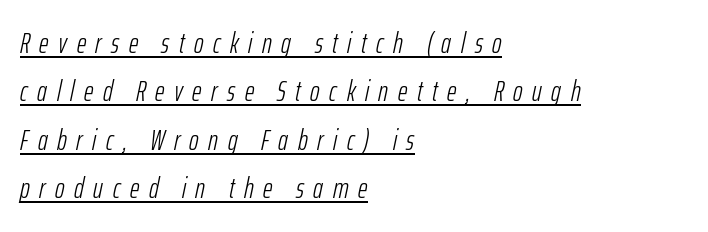
Q: Is the text bold? A: No.
Q: Is the text italic (slanted)? A: Yes, it leans right by about 12 degrees.
Q: Is the text underlined? A: Yes.
Q: How is the paragraph aligned? A: Left-aligned.
Q: Is the spacing between letters normal or unusually wide? A: Unusually wide.
Q: Is the spacing between lines tight, normal or loose? A: Normal.
Q: Width (condensed, normal, or wide)? A: Condensed.
Q: Stroke contrast? A: Low.
Q: x-height? A: Medium.
Q: Monospaced? A: No.
